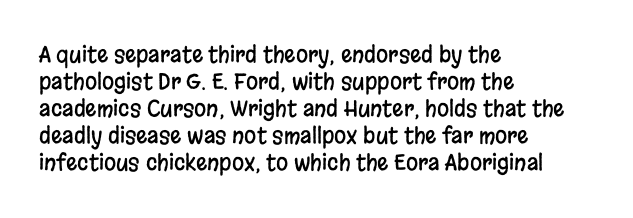
The image shows 22 px text type, upright; set left-aligned, line spacing 1.23x, normal letter spacing, not underlined.
